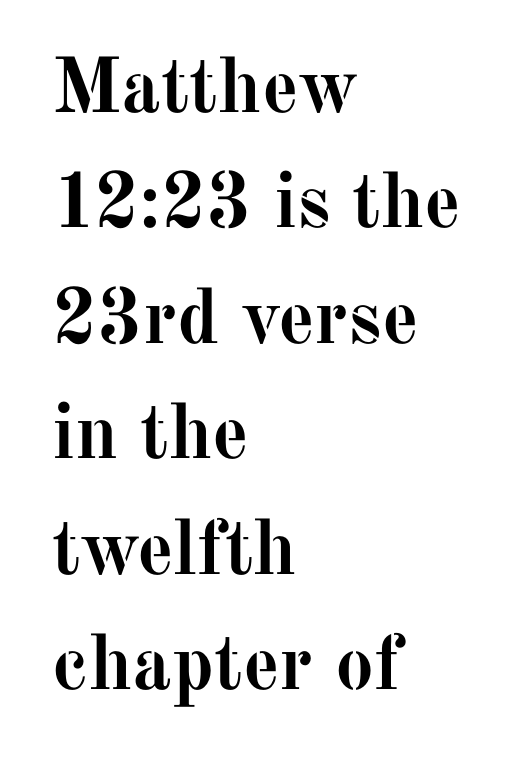
The image shows 78 px semibold serif type, upright; set left-aligned, normal line spacing (1.48x), normal letter spacing, not underlined; medium stroke contrast and a medium x-height.
